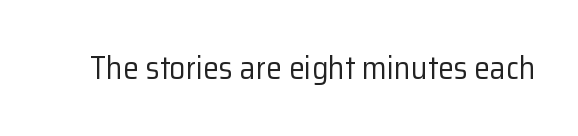
The image shows 32 px regular-weight sans-serif type, upright; set normal letter spacing, not underlined; low stroke contrast and a medium x-height.
